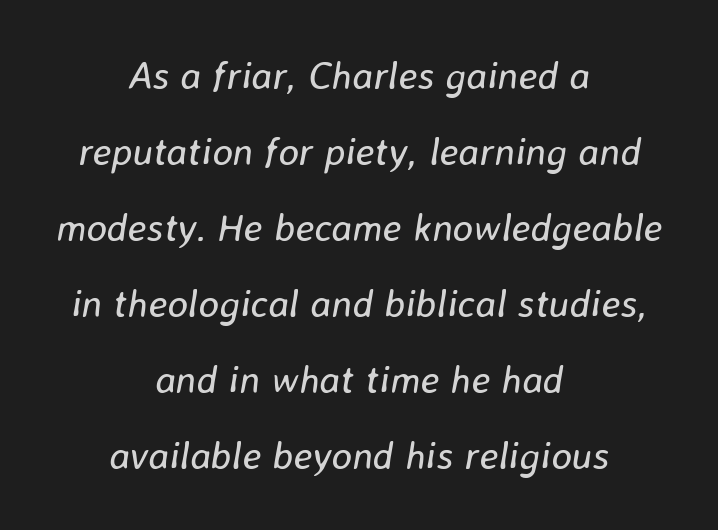
{"italic": "yes", "lean": "right", "slant_degrees": 8, "bold": "no", "weight": "regular", "width": "normal", "stroke_contrast": "low", "x_height": "medium", "monospaced": "no", "underline": "no", "align": "center", "line_spacing": "loose", "line_spacing_ratio": 1.95, "letter_spacing": "normal", "letter_spacing_em": 0.0, "glyph_px": 39}
